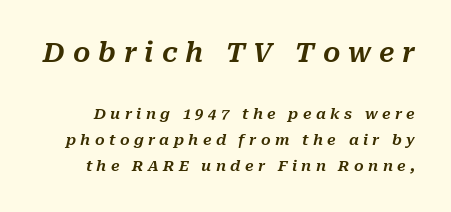
{"italic": "yes", "lean": "right", "slant_degrees": 10, "underline": "no", "line_spacing_ratio": 1.75, "letter_spacing": "wide", "letter_spacing_em": 0.29, "larger_block": "first", "size_ratio": 1.8, "glyph_px": 27}
